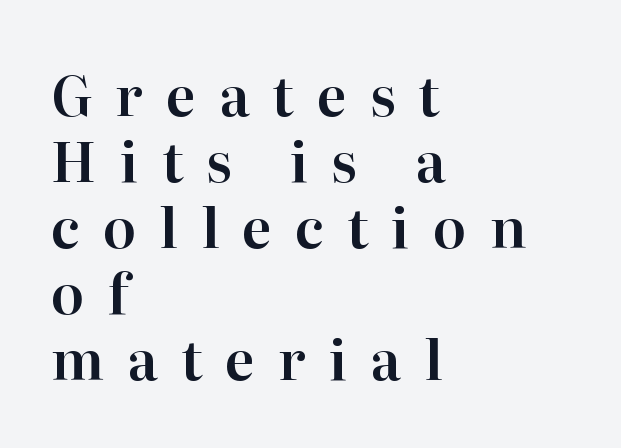
In CSS terms this would be text-align: left. Type without underlining. These lines have a slow, spaced-out rhythm from letter to letter. Think of a printed novel: that variable character pitch is what you see here. It's the straight-up-and-down kind of type.
